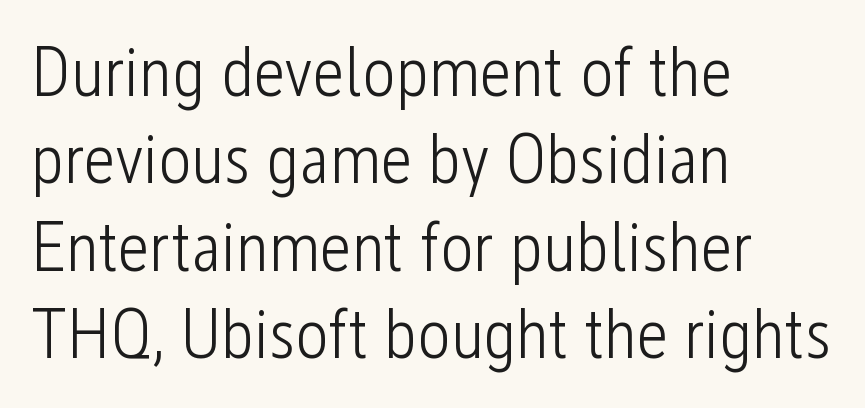
Classification — sans serif. Honestly, the letter spacing is just normal — you wouldn't notice it. The block of text has a typical density, with ordinary space between rows. This sample uses an upright cut, with every glyph sitting square on the baseline.
